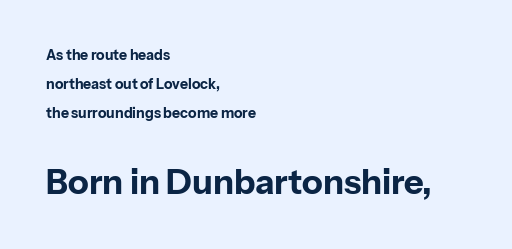
Notice how the passage keeps a crisp vertical edge on the left only. A great deal of white space separates one row of letters from the next. The face used here is rendered with its standard letterfit. The face used here appears at its bigger size in the lower chunk.
